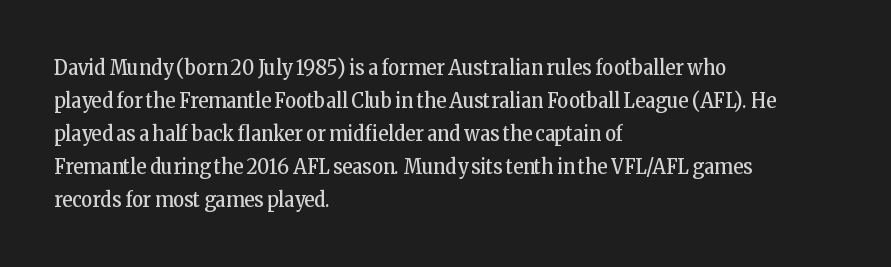
Q: Is the text bold? A: No.
Q: Is the text italic (slanted)? A: No, it is upright.
Q: Is the text underlined? A: No.
Q: How is the paragraph aligned? A: Left-aligned.
Q: Is the spacing between letters normal or unusually wide? A: Normal.
Q: Is the spacing between lines tight, normal or loose? A: Normal.
